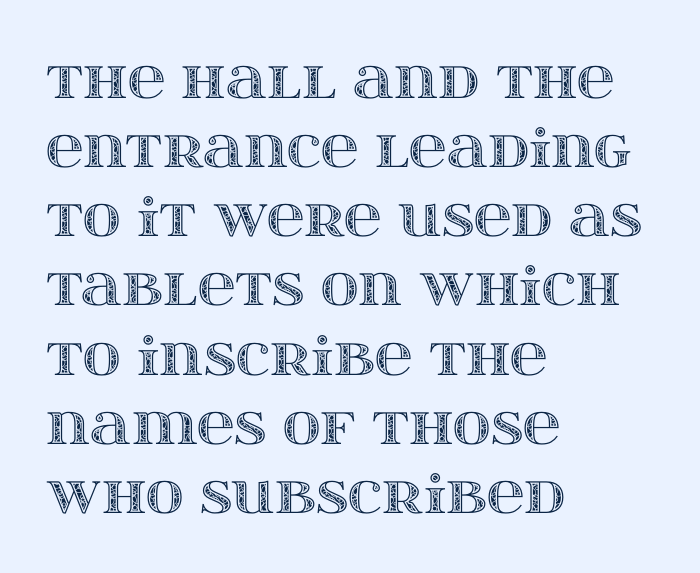
The lettering stays uniformly vertical, giving the passage a roman look. Underlining? Definitely not there. The block of text has a typical density, with ordinary space between rows. The rendering uses natural spacing where letterforms have individual widths. A classic flush-left, rag-right setting is used for this passage. Tracking value appears to be zero — textbook default spacing.
